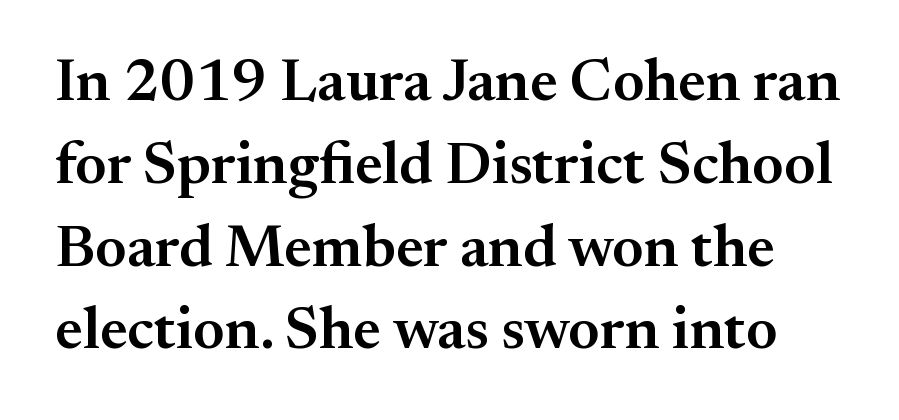
The image shows 60 px semibold serif type, upright; set normal line spacing (1.38x), normal letter spacing, not underlined; medium stroke contrast and a small x-height.
